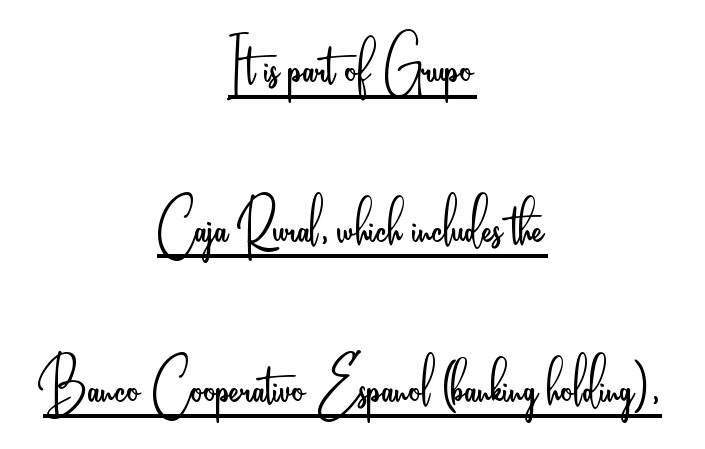
{"serif": "no", "bold": "no", "weight": "light", "width": "condensed", "stroke_contrast": "low", "x_height": "small", "monospaced": "no", "underline": "yes", "align": "center", "line_spacing": "loose", "line_spacing_ratio": 2.05, "letter_spacing": "normal", "letter_spacing_em": 0.0, "glyph_px": 78}
